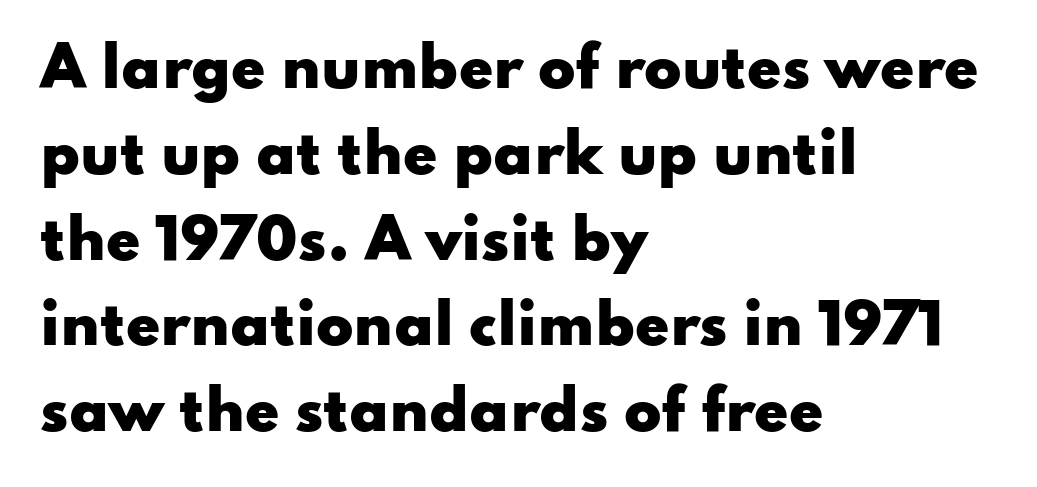
The image shows 55 px heavy, wide sans-serif type, upright; set left-aligned, normal line spacing (1.56x), normal letter spacing, not underlined; low stroke contrast and a small x-height.
